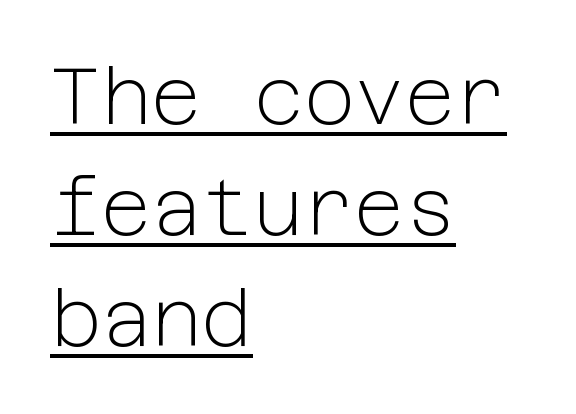
Type style note: lacks serifs. Nothing heavy about these letters — not bold at all. Underlined type. The axis of the letterforms is exactly vertical.
